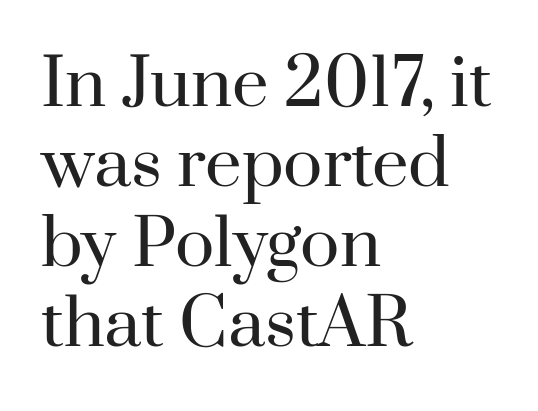
{"serif": "yes", "italic": "no", "bold": "no", "weight": "regular", "width": "normal", "stroke_contrast": "high", "x_height": "small", "monospaced": "no", "underline": "no", "align": "left", "line_spacing_ratio": 1.23, "letter_spacing": "normal", "letter_spacing_em": 0.0, "glyph_px": 65}
